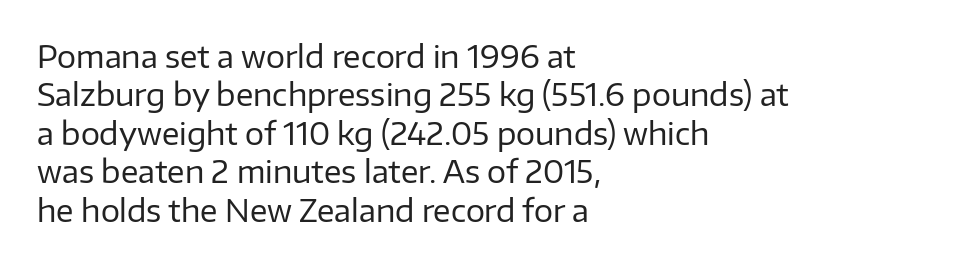
Q: Is the text bold? A: No.
Q: Is the text italic (slanted)? A: No, it is upright.
Q: Is the typeface a serif or a sans-serif typeface? A: Sans-serif.
Q: Is the text underlined? A: No.
Q: How is the paragraph aligned? A: Left-aligned.
Q: Is the spacing between letters normal or unusually wide? A: Normal.
Q: Is the spacing between lines tight, normal or loose? A: Normal.
Q: Width (condensed, normal, or wide)? A: Normal.
Q: Stroke contrast? A: Low.
Q: x-height? A: Medium.
Q: Monospaced? A: No.
